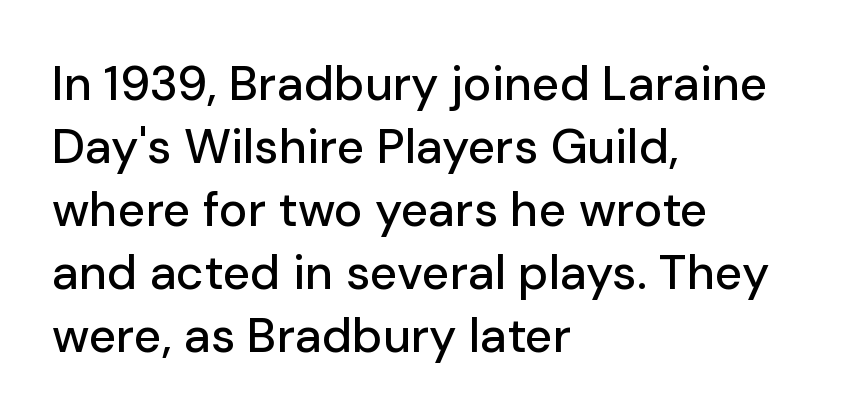
The image shows 48 px sans-serif type, upright; set left-aligned, normal line spacing (1.31x), normal letter spacing, not underlined; low stroke contrast and a medium x-height.
